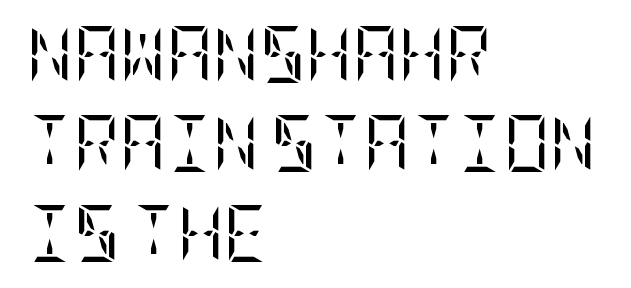
The image shows 57 px regular-weight, condensed serif type, upright; set left-aligned, normal line spacing (1.57x), normal letter spacing, not underlined; low stroke contrast and a large x-height.
